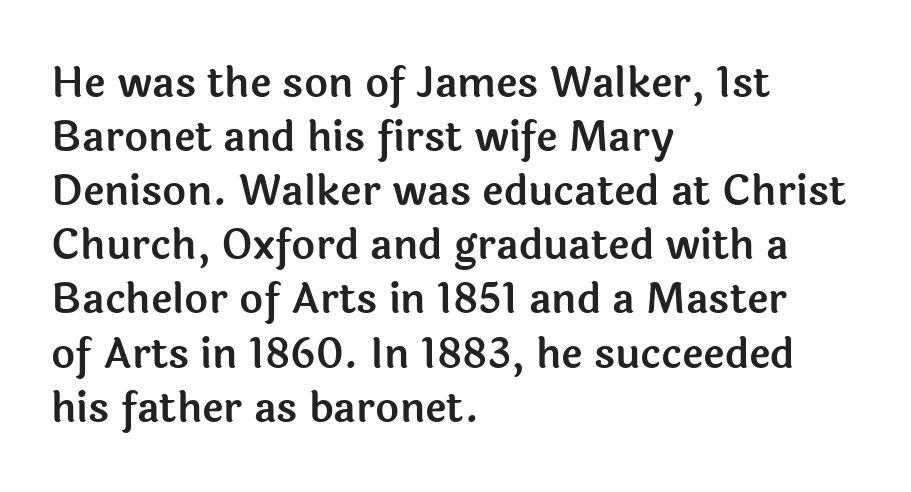
Type style note: lacks serifs. The block of text has a typical density, with ordinary space between rows. Note the varied advance widths — an 'i' is clearly narrower than an 'm'. Compared with typical body copy, the letter spacing here is the same.
